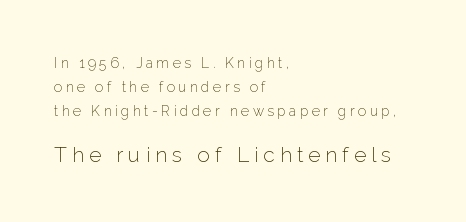
Look at the tracking — it's clearly loosened, letters drifting apart. Does the copy run flush right? No — it runs flush left. Has an underline been added? It has not. Larger block? The one below; the one above is distinctly smaller. In terms of posture, this sample is upright.
